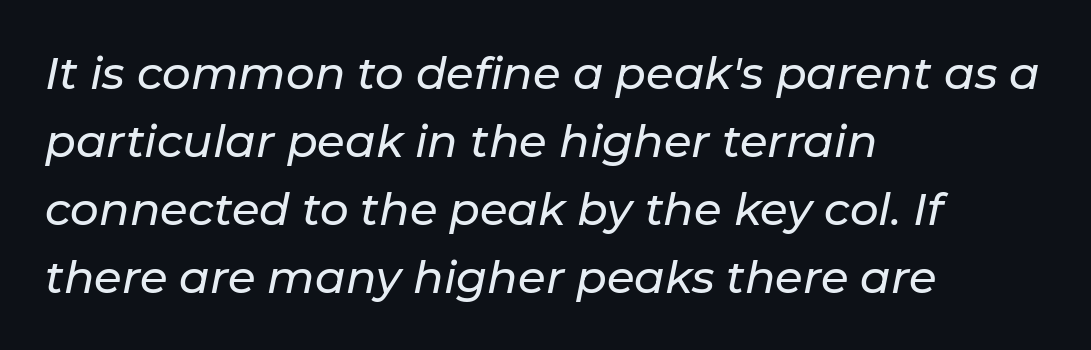
A typesetter would mark this as italic. These lines are rendered in a variable-pitch font. Interline gaps are of average width in this sample. Glance below the letters and you will spot only blank space.
